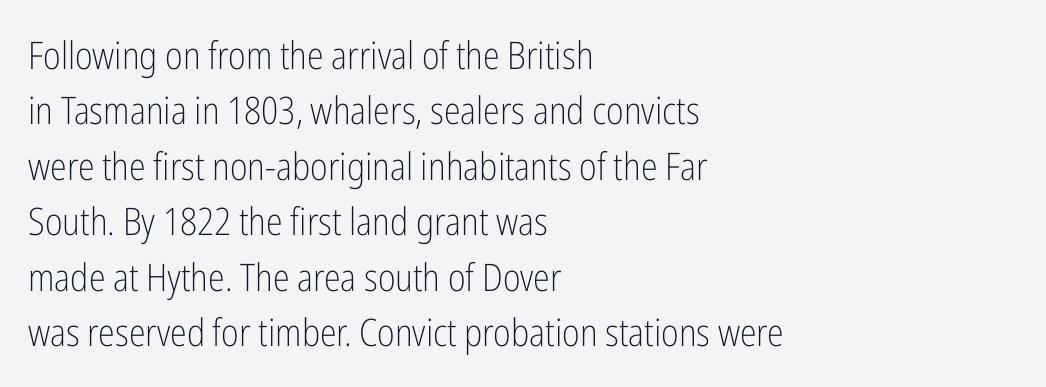
The image shows 38 px light, condensed sans-serif type, upright; set left-aligned, normal line spacing (1.46x), normal letter spacing, not underlined; low stroke contrast and a medium x-height.
